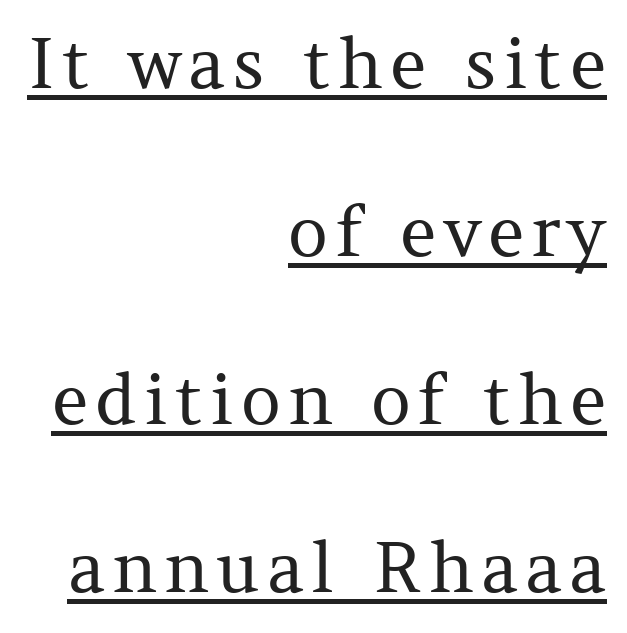
The image shows 70 px regular-weight serif type, upright; set right-aligned, loose line spacing (2.4x), underlined; medium stroke contrast and a medium x-height.
